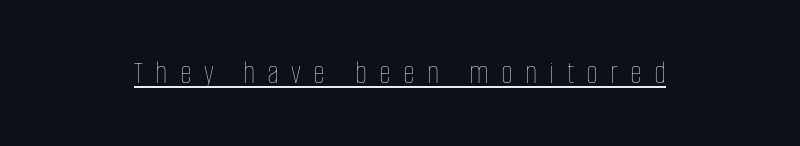
The image shows 33 px thin, condensed type, upright; set unusually wide letter spacing (+0.37 em), underlined; low stroke contrast and a large x-height.
